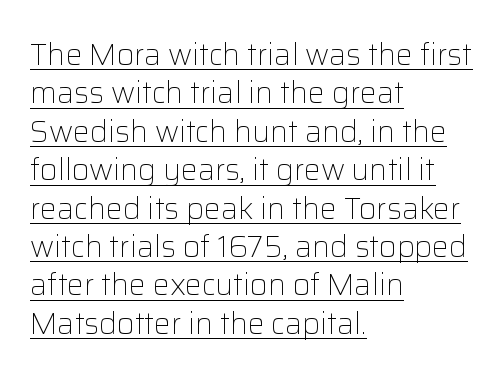
{"serif": "no", "italic": "no", "bold": "no", "weight": "light", "width": "normal", "stroke_contrast": "low", "x_height": "medium", "monospaced": "no", "underline": "yes", "align": "left", "line_spacing": "normal", "line_spacing_ratio": 1.28, "letter_spacing": "normal", "letter_spacing_em": 0.0, "glyph_px": 30}
